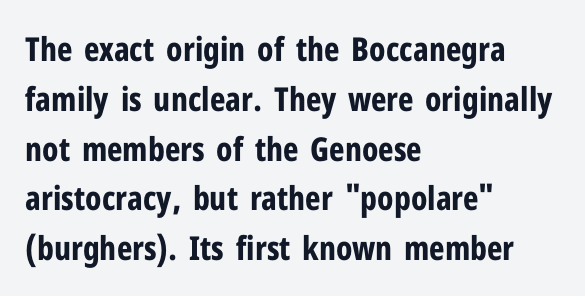
The image shows 33 px bold, condensed sans-serif type, upright; set left-aligned, normal line spacing (1.51x), normal letter spacing, not underlined; low stroke contrast and a medium x-height.
